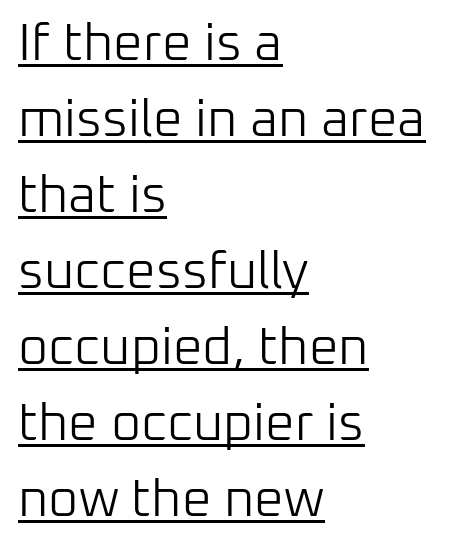
The sample's only ornament is a line tracing under the words. No italicization has been applied; the sample stays upright. The type is set solid horizontally, with unmodified tracking. Note: no serifs on the glyphs. Each letter keeps its own natural width here, so spacing adapts to shape.
